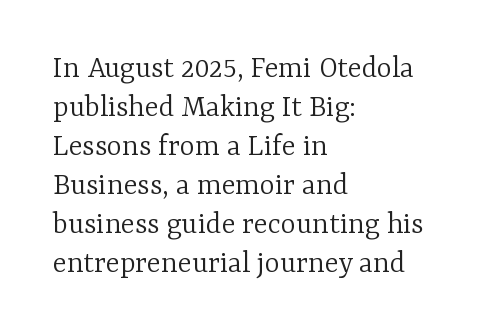
Q: Is the text bold? A: No.
Q: Is the text italic (slanted)? A: No, it is upright.
Q: Is the typeface a serif or a sans-serif typeface? A: Serif.
Q: Is the text underlined? A: No.
Q: How is the paragraph aligned? A: Left-aligned.
Q: Is the spacing between letters normal or unusually wide? A: Normal.
Q: Width (condensed, normal, or wide)? A: Normal.
Q: Stroke contrast? A: Low.
Q: x-height? A: Medium.
Q: Monospaced? A: No.
